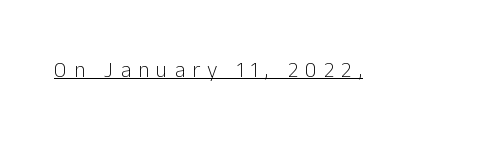
{"italic": "no", "bold": "no", "underline": "yes", "letter_spacing": "wide", "letter_spacing_em": 0.32, "glyph_px": 22}
